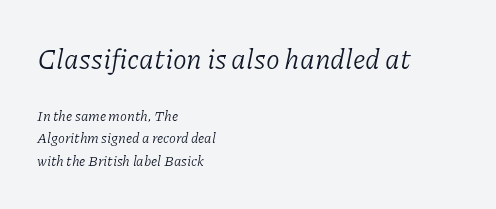
Q: Is the text bold? A: No.
Q: Is the text italic (slanted)? A: Yes, it leans right by about 11 degrees.
Q: Is the typeface a serif or a sans-serif typeface? A: Serif.
Q: Is the text underlined? A: No.
Q: How is the paragraph aligned? A: Left-aligned.
Q: Is the spacing between letters normal or unusually wide? A: Normal.
Q: Is the spacing between lines tight, normal or loose? A: Normal.
Q: Which block of text is set in a larger size, the first (top) or the second (bottom)? A: The first (top) one.
Q: Width (condensed, normal, or wide)? A: Normal.
Q: Stroke contrast? A: Low.
Q: x-height? A: Medium.
Q: Monospaced? A: No.
